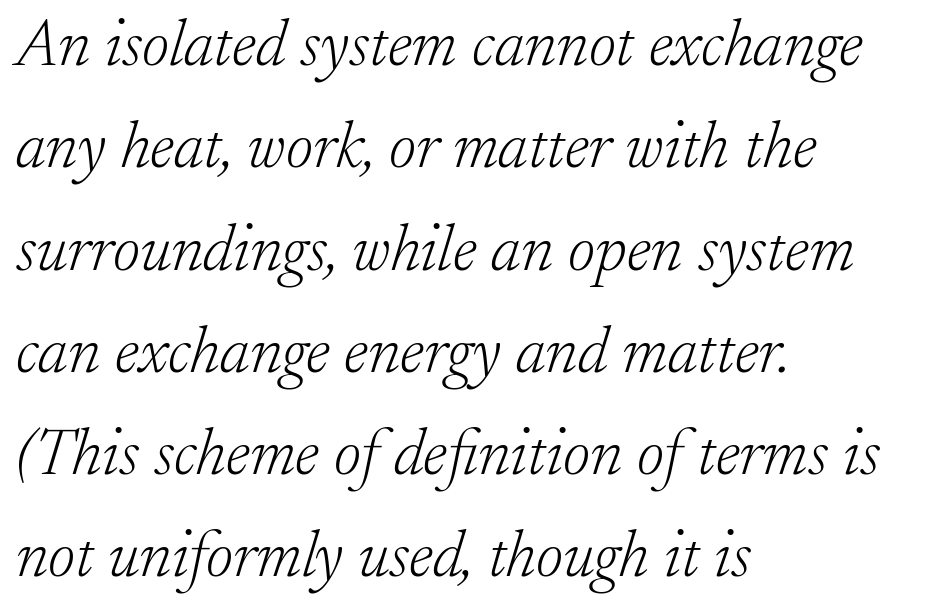
{"serif": "yes", "italic": "yes", "lean": "right", "slant_degrees": 17, "bold": "no", "weight": "light", "width": "normal", "stroke_contrast": "low", "x_height": "small", "monospaced": "no", "underline": "no", "align": "left", "line_spacing": "normal", "line_spacing_ratio": 1.55, "letter_spacing": "normal", "letter_spacing_em": 0.0, "glyph_px": 66}
